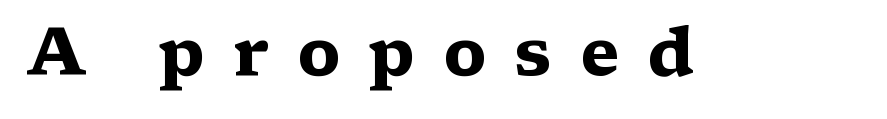
{"serif": "yes", "italic": "no", "bold": "yes", "weight": "heavy", "width": "wide", "stroke_contrast": "medium", "x_height": "medium", "monospaced": "no", "underline": "no", "letter_spacing": "wide", "letter_spacing_em": 0.42, "glyph_px": 66}
